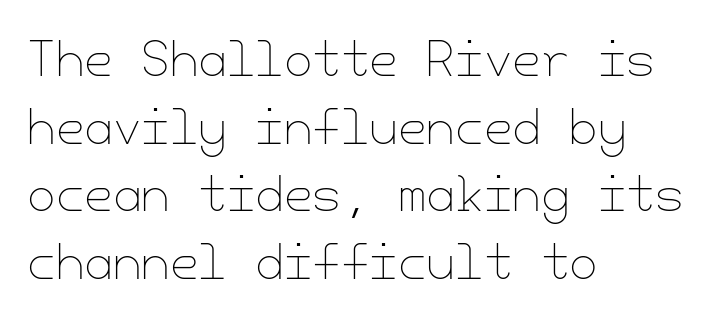
The image shows 46 px thin type, upright; set left-aligned, normal line spacing (1.47x), normal letter spacing, not underlined; low stroke contrast and a small x-height.
